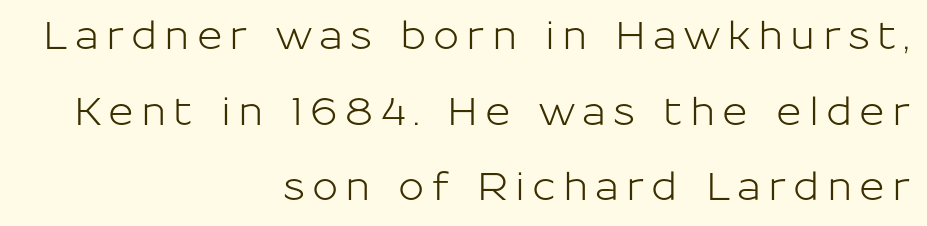
Line spacing here is loose. Check where the strokes stop: nothing finishes them off — pure sans. Notice how the stems are strictly vertical — no italics here. Quick note: underline off. This sample is right-justified, so line beginnings fall wherever the words allow. Is this a fixed-width face? No — the glyphs have proportional, varying widths.
